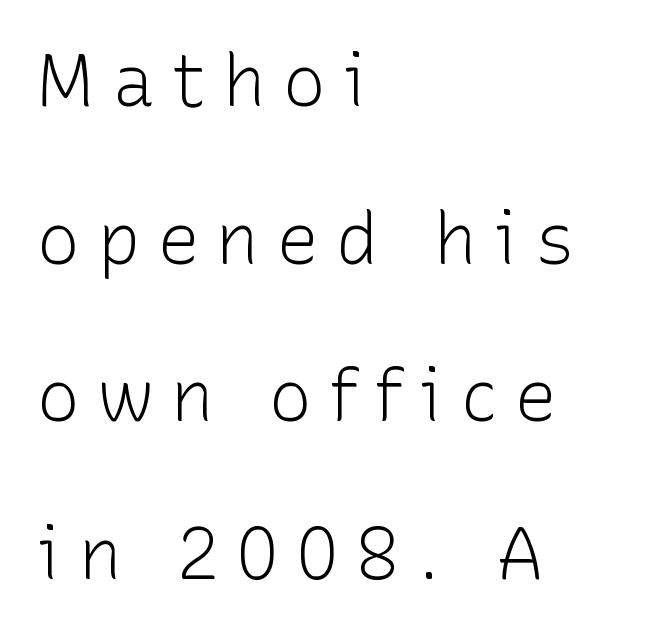
{"serif": "no", "italic": "no", "bold": "no", "weight": "light", "width": "normal", "stroke_contrast": "low", "x_height": "medium", "monospaced": "no", "underline": "no", "align": "left", "line_spacing": "loose", "line_spacing_ratio": 2.19, "letter_spacing": "wide", "letter_spacing_em": 0.23, "glyph_px": 72}
